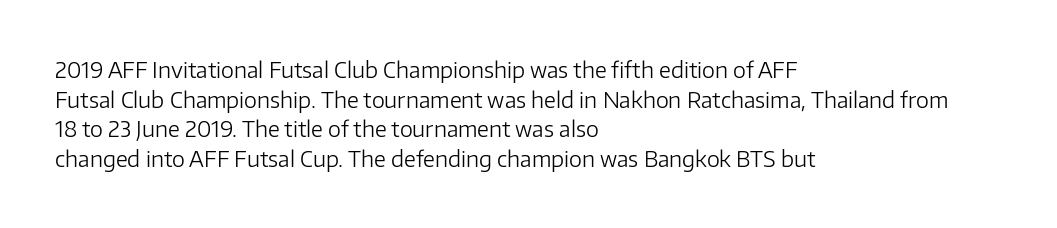
The image shows 22 px text type, upright; set left-aligned, normal line spacing (1.35x), normal letter spacing, not underlined.
